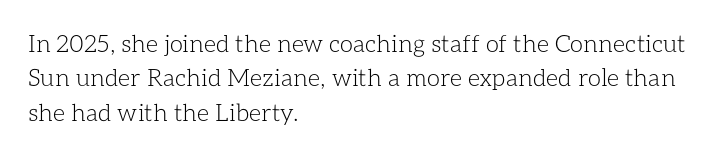
{"italic": "no", "bold": "no", "underline": "no", "align": "left", "line_spacing": "normal", "line_spacing_ratio": 1.43, "letter_spacing": "normal", "letter_spacing_em": 0.0, "glyph_px": 24}
